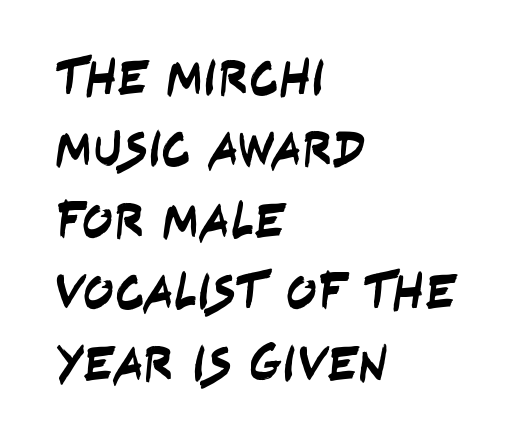
Q: Is the typeface a serif or a sans-serif typeface? A: Sans-serif.
Q: Is the text underlined? A: No.
Q: How is the paragraph aligned? A: Left-aligned.
Q: Is the spacing between letters normal or unusually wide? A: Normal.
Q: Is the spacing between lines tight, normal or loose? A: Normal.
Q: Width (condensed, normal, or wide)? A: Condensed.
Q: Stroke contrast? A: Low.
Q: x-height? A: Large.
Q: Monospaced? A: No.
